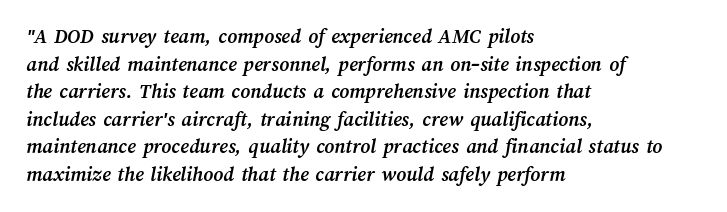
Q: Is the text bold? A: Yes.
Q: Is the text underlined? A: No.
Q: How is the paragraph aligned? A: Left-aligned.
Q: Is the spacing between letters normal or unusually wide? A: Normal.
Q: Is the spacing between lines tight, normal or loose? A: Normal.
